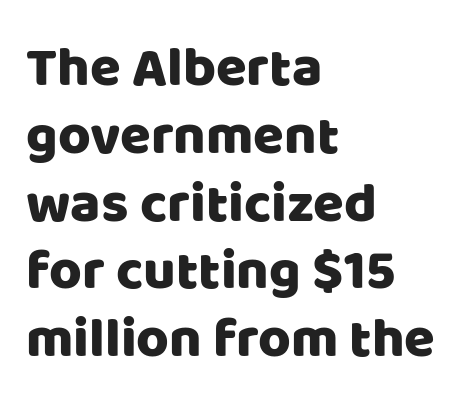
Each letter's strokes conclude bluntly, with no projecting serifs. The baseline area is clear. The gaps between neighbouring characters are ordinary and unremarkable. Each line starts at the same left margin while the right side varies.
